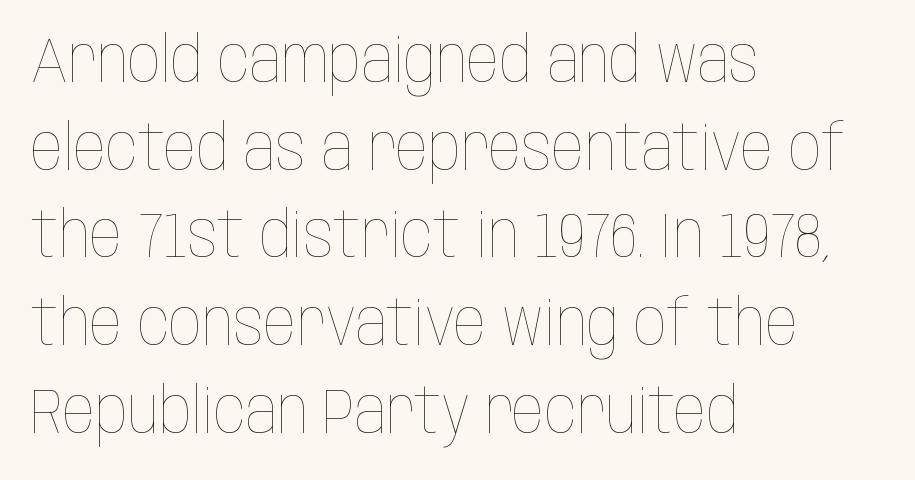
{"italic": "no", "bold": "no", "weight": "thin", "width": "condensed", "stroke_contrast": "low", "x_height": "large", "monospaced": "no", "underline": "no", "align": "left", "line_spacing": "normal", "line_spacing_ratio": 1.37, "letter_spacing": "normal", "letter_spacing_em": 0.0, "glyph_px": 64}
